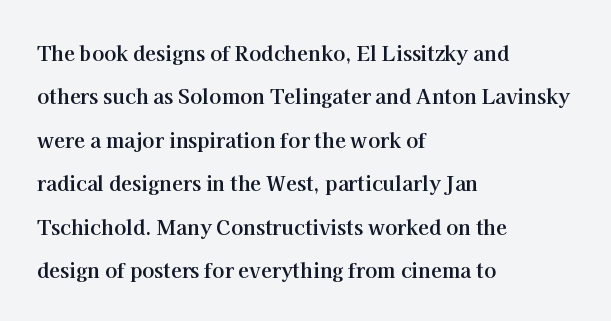
Q: Is the text bold? A: Yes.
Q: Is the text italic (slanted)? A: No, it is upright.
Q: Is the text underlined? A: No.
Q: How is the paragraph aligned? A: Left-aligned.
Q: Is the spacing between letters normal or unusually wide? A: Normal.
Q: Is the spacing between lines tight, normal or loose? A: Loose.
